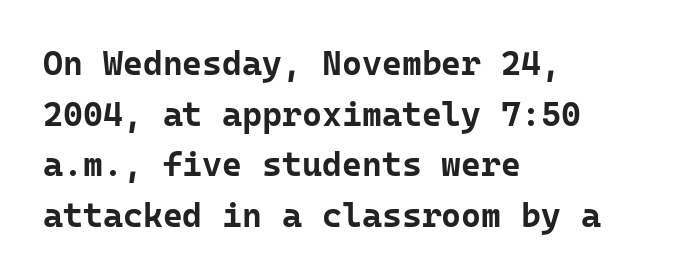
The strokes are fattened all the way to bold. A typesetter would label this face a sans. Upright lettering throughout. Is the letter spacing exaggerated? No — it looks like the ordinary default. The lines in this sample share a left origin and differ only in where they stop. Rule under the text: the space is simply empty.
